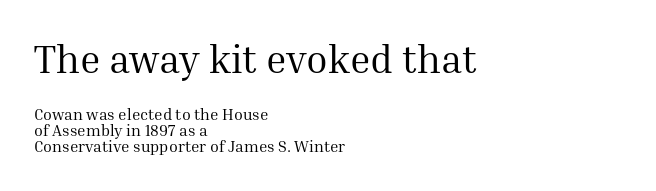
The image shows 39 px regular-weight serif type, upright; set left-aligned, tight line spacing (1.0x), normal letter spacing, not underlined; the first (top) block is 2.44x larger; medium stroke contrast and a medium x-height.
